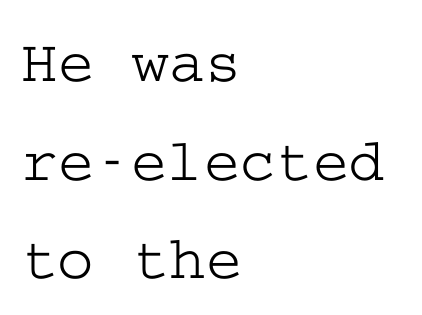
{"serif": "yes", "italic": "no", "width": "wide", "stroke_contrast": "low", "x_height": "medium", "underline": "no", "align": "left", "line_spacing": "normal", "line_spacing_ratio": 1.59, "letter_spacing": "normal", "letter_spacing_em": 0.0, "glyph_px": 62}
